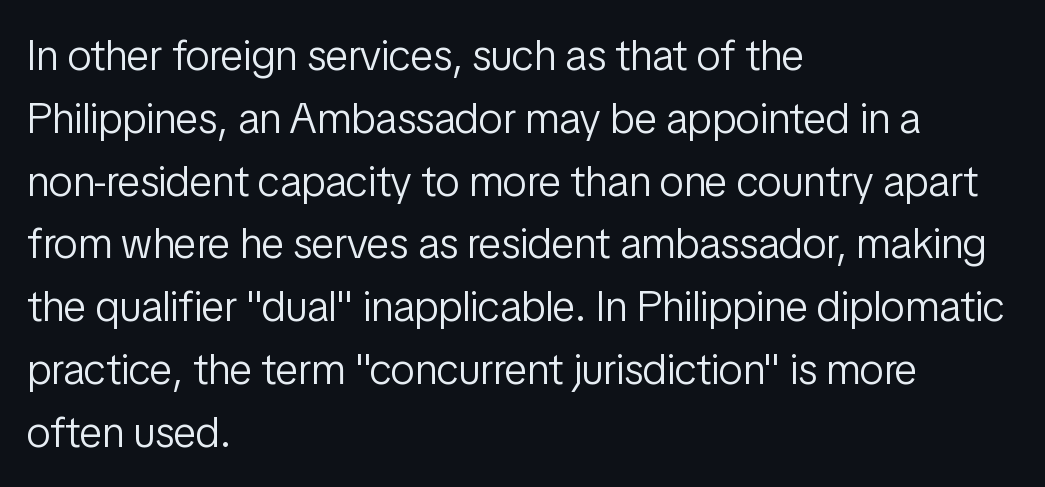
The area under the type is left untouched. Stem width sits at or under what a default text font uses. Tall strokes in this sample are plumb rather than angled. Compared with typical body copy, the letter spacing here is the same. Caption: multi-line text, flush left, ragged right.
